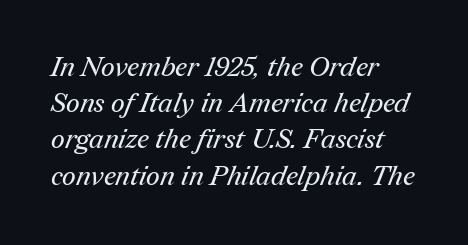
{"bold": "no", "underline": "no", "align": "left", "line_spacing": "normal", "line_spacing_ratio": 1.34, "letter_spacing": "normal", "letter_spacing_em": 0.0, "glyph_px": 27}
